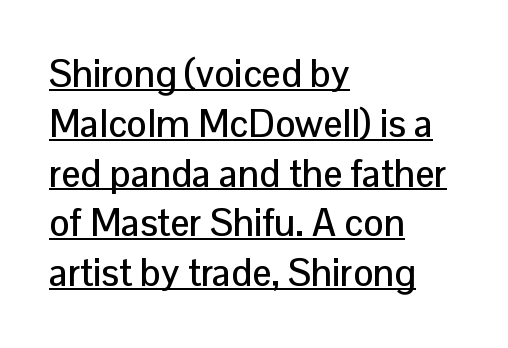
Q: Is the text italic (slanted)? A: No, it is upright.
Q: Is the typeface a serif or a sans-serif typeface? A: Sans-serif.
Q: Is the text underlined? A: Yes.
Q: How is the paragraph aligned? A: Left-aligned.
Q: Is the spacing between letters normal or unusually wide? A: Normal.
Q: Is the spacing between lines tight, normal or loose? A: Normal.
Q: Width (condensed, normal, or wide)? A: Normal.
Q: Stroke contrast? A: Low.
Q: x-height? A: Medium.
Q: Monospaced? A: No.
